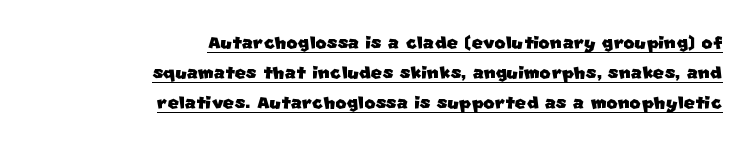
{"underline": "yes", "align": "right", "line_spacing": "normal", "line_spacing_ratio": 1.25, "letter_spacing": "normal", "letter_spacing_em": 0.0, "glyph_px": 24}
